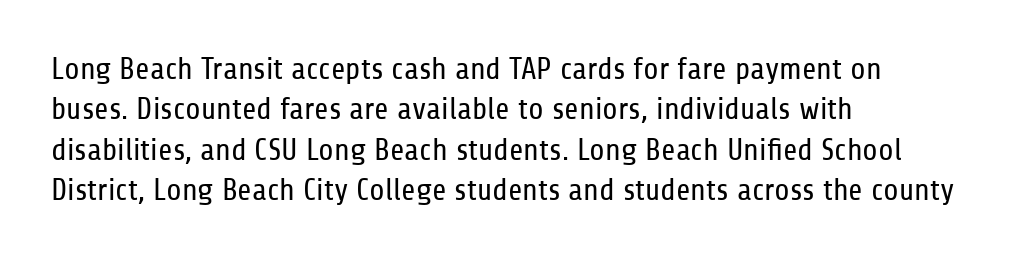
{"serif": "no", "italic": "no", "bold": "no", "weight": "regular", "width": "condensed", "stroke_contrast": "low", "x_height": "medium", "monospaced": "no", "underline": "no", "align": "left", "line_spacing": "normal", "line_spacing_ratio": 1.3, "letter_spacing": "normal", "letter_spacing_em": 0.0, "glyph_px": 31}
